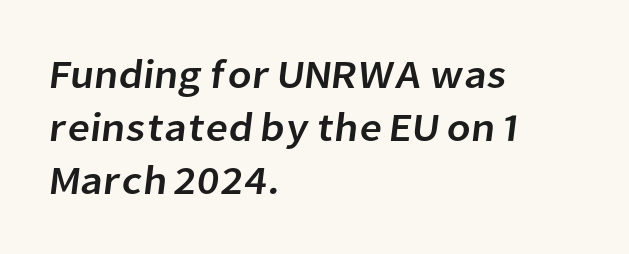
{"serif": "no", "width": "normal", "stroke_contrast": "low", "x_height": "medium", "monospaced": "no", "underline": "no", "align": "left", "line_spacing": "normal", "line_spacing_ratio": 1.33, "letter_spacing": "normal", "letter_spacing_em": 0.0, "glyph_px": 40}
